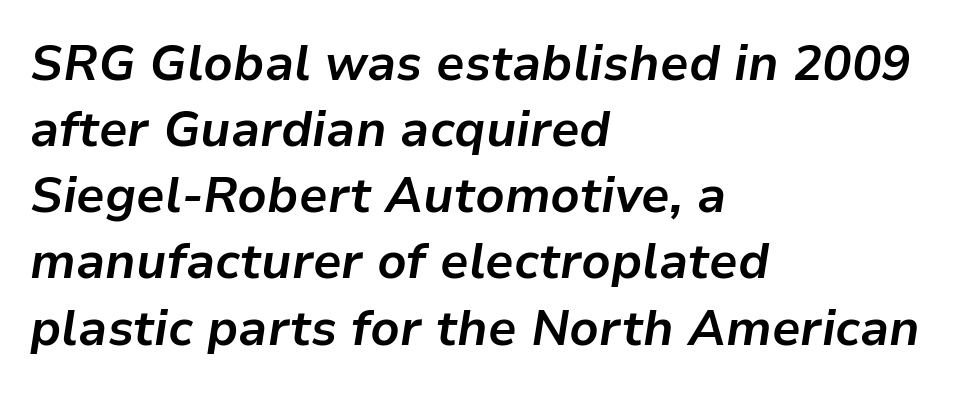
Q: Is the text bold? A: Yes.
Q: Is the text italic (slanted)? A: Yes, it leans right by about 9 degrees.
Q: Is the text underlined? A: No.
Q: How is the paragraph aligned? A: Left-aligned.
Q: Is the spacing between letters normal or unusually wide? A: Normal.
Q: Is the spacing between lines tight, normal or loose? A: Normal.
Q: Width (condensed, normal, or wide)? A: Normal.
Q: Stroke contrast? A: Low.
Q: x-height? A: Medium.
Q: Monospaced? A: No.
